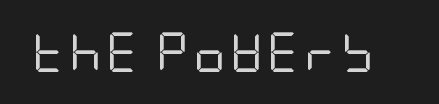
Italic? Not at all — the glyphs are vertical. The glyphs are unaccompanied by any horizontal stroke below them. This rendering employs a face without finishing strokes, i.e., a sans-serif. On a weight scale, this lands at 450 or below.
